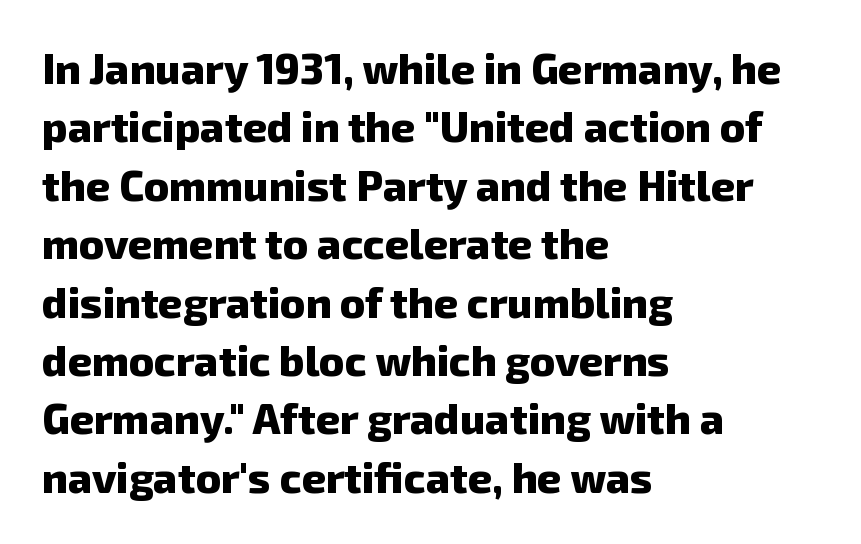
{"serif": "no", "bold": "yes", "weight": "heavy", "width": "normal", "stroke_contrast": "low", "x_height": "medium", "monospaced": "no", "underline": "no", "align": "left", "line_spacing": "normal", "line_spacing_ratio": 1.39, "letter_spacing": "normal", "letter_spacing_em": 0.0, "glyph_px": 42}
